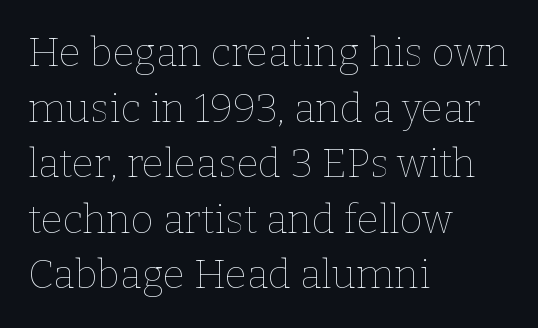
{"italic": "no", "bold": "no", "weight": "thin", "width": "normal", "stroke_contrast": "low", "x_height": "medium", "monospaced": "no", "underline": "no", "align": "left", "line_spacing": "normal", "line_spacing_ratio": 1.39, "letter_spacing": "normal", "letter_spacing_em": 0.0, "glyph_px": 40}
